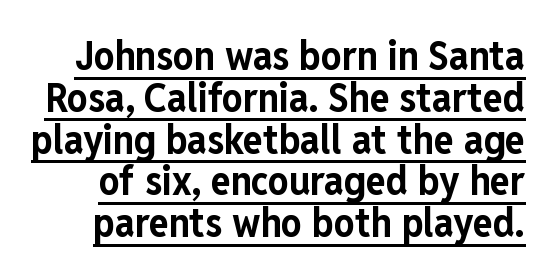
Q: Is the text bold? A: Yes.
Q: Is the text italic (slanted)? A: No, it is upright.
Q: Is the typeface a serif or a sans-serif typeface? A: Sans-serif.
Q: Is the text underlined? A: Yes.
Q: Is the spacing between letters normal or unusually wide? A: Normal.
Q: Is the spacing between lines tight, normal or loose? A: Tight.
Q: Width (condensed, normal, or wide)? A: Condensed.
Q: Stroke contrast? A: Low.
Q: x-height? A: Medium.
Q: Monospaced? A: No.
